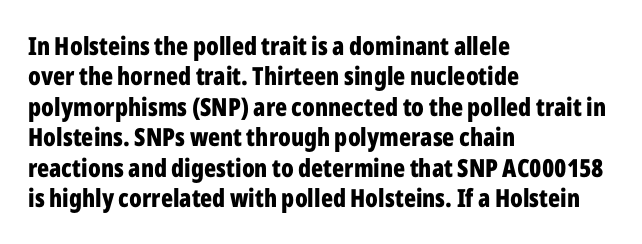
Q: Is the text bold? A: Yes.
Q: Is the text italic (slanted)? A: No, it is upright.
Q: Is the text underlined? A: No.
Q: How is the paragraph aligned? A: Left-aligned.
Q: Is the spacing between letters normal or unusually wide? A: Normal.
